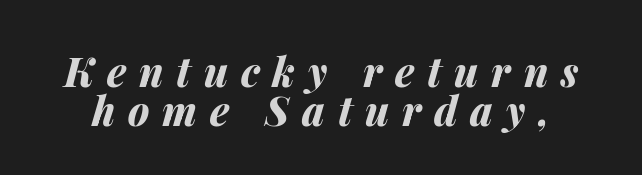
The image shows 40 px bold type, italic (leaning right); set tight line spacing (0.97x), unusually wide letter spacing (+0.32 em), not underlined; medium stroke contrast and a medium x-height.
